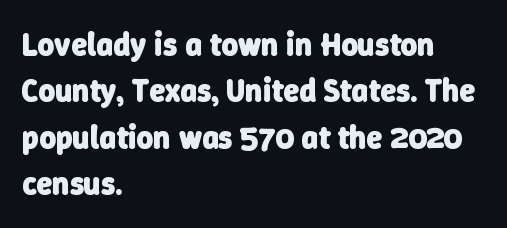
{"serif": "no", "bold": "yes", "weight": "heavy", "width": "normal", "stroke_contrast": "low", "x_height": "medium", "monospaced": "no", "underline": "no", "align": "left", "line_spacing": "normal", "line_spacing_ratio": 1.45, "letter_spacing": "normal", "letter_spacing_em": 0.0, "glyph_px": 32}
